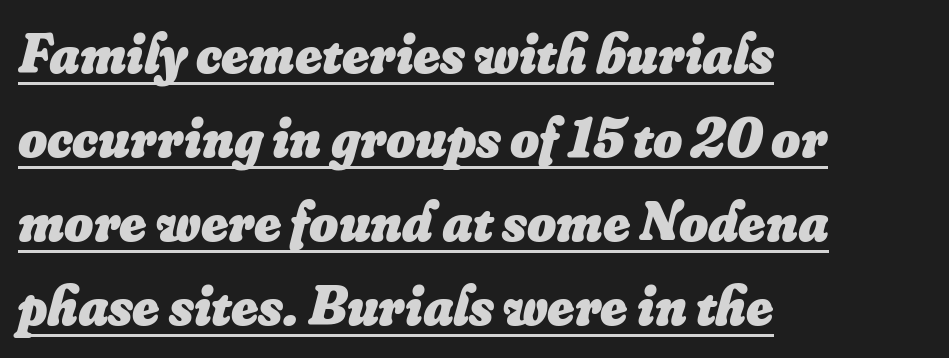
Q: Is the text bold? A: Yes.
Q: Is the text italic (slanted)? A: Yes, it leans right by about 16 degrees.
Q: Is the text underlined? A: Yes.
Q: How is the paragraph aligned? A: Left-aligned.
Q: Is the spacing between letters normal or unusually wide? A: Normal.
Q: Is the spacing between lines tight, normal or loose? A: Normal.
Q: Width (condensed, normal, or wide)? A: Normal.
Q: Stroke contrast? A: Low.
Q: x-height? A: Small.
Q: Monospaced? A: No.
